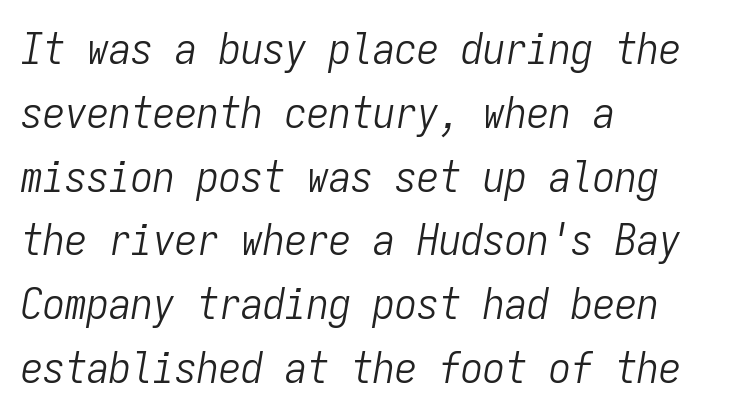
A classic flush-left, rag-right setting is used for this passage. Bare-footed words on every line. The tracking reads as untouched default to a designer's eye. The letters are slanted; this is an italic face.
